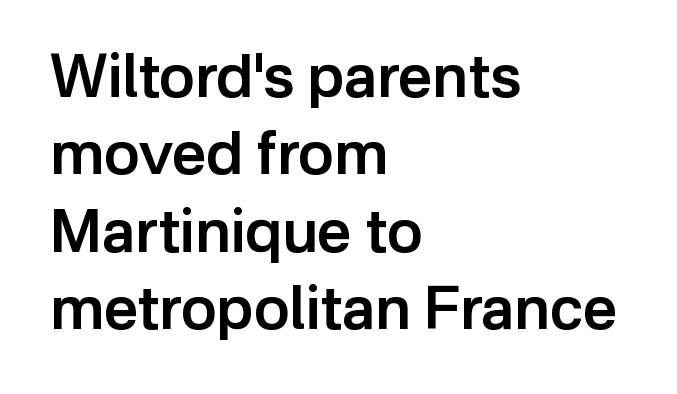
{"serif": "no", "italic": "no", "bold": "semi", "weight": "semibold", "width": "normal", "stroke_contrast": "low", "x_height": "medium", "monospaced": "no", "underline": "no", "align": "left", "line_spacing": "normal", "line_spacing_ratio": 1.29, "letter_spacing": "normal", "letter_spacing_em": 0.0, "glyph_px": 60}
